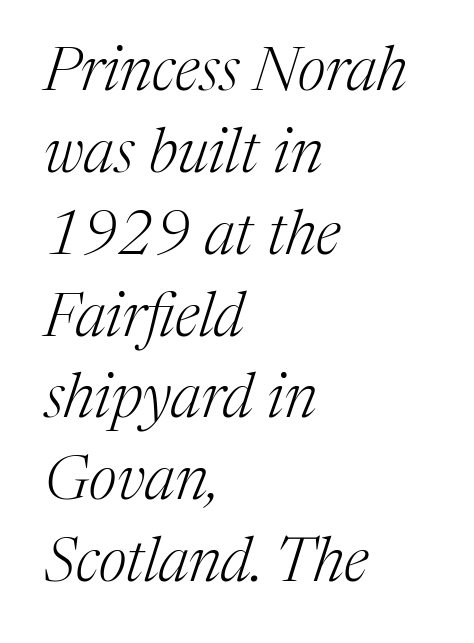
The passage shown is typeset with a serif family. Descenders are the only things crossing below the line. Notice how the passage keeps a crisp vertical edge on the left only. This sample has the flowing, uneven cadence of proportional lettering. Nothing heavy about these letters — not bold at all.
